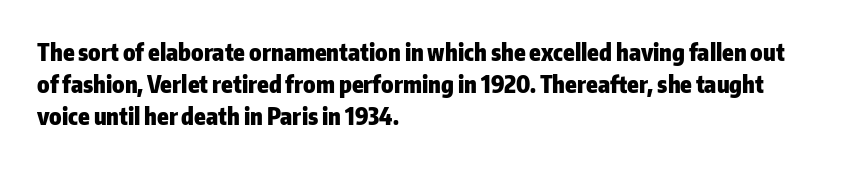
Teacher's note: observe the even left margin — that is flush-left alignment. Tracking here is standard; glyphs follow each other at the usual distance. Horizontal bands of white between lines are of average thickness. Is the type bold? Yes — the strokes are clearly thick and heavy. This is the regular roman posture of the typeface.
